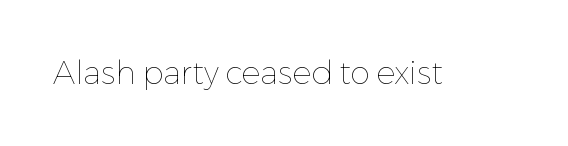
Q: Is the text bold? A: No.
Q: Is the text italic (slanted)? A: No, it is upright.
Q: Is the text underlined? A: No.
Q: Is the spacing between letters normal or unusually wide? A: Normal.
Q: Width (condensed, normal, or wide)? A: Normal.
Q: Stroke contrast? A: Low.
Q: x-height? A: Medium.
Q: Monospaced? A: No.
